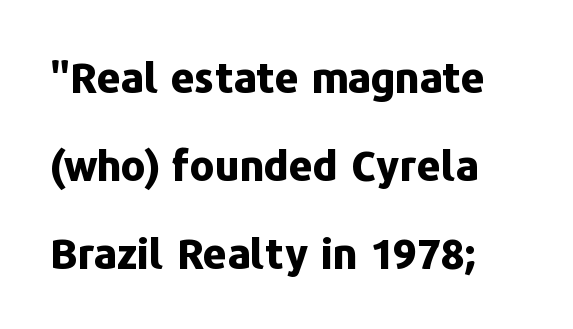
{"serif": "no", "italic": "no", "bold": "yes", "weight": "bold", "width": "normal", "stroke_contrast": "low", "x_height": "medium", "monospaced": "no", "underline": "no", "line_spacing": "loose", "line_spacing_ratio": 2.09, "letter_spacing": "normal", "letter_spacing_em": 0.0, "glyph_px": 42}
